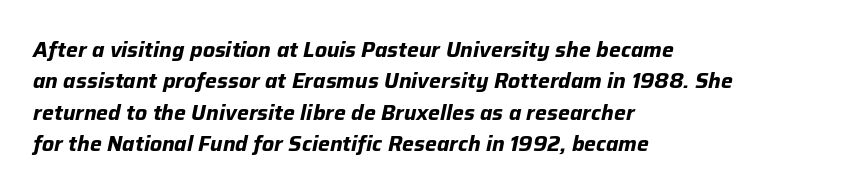
{"italic": "yes", "lean": "right", "slant_degrees": 12, "bold": "yes", "underline": "no", "align": "left", "line_spacing": "normal", "line_spacing_ratio": 1.49, "letter_spacing": "normal", "letter_spacing_em": 0.0, "glyph_px": 21}
